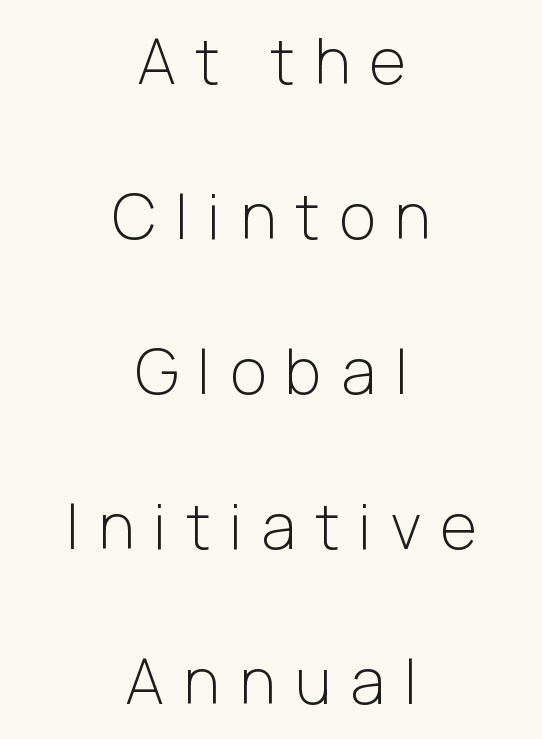
The image shows 63 px light sans-serif type, upright; set centered, loose line spacing (2.46x), unusually wide letter spacing (+0.31 em), not underlined; low stroke contrast and a medium x-height.
